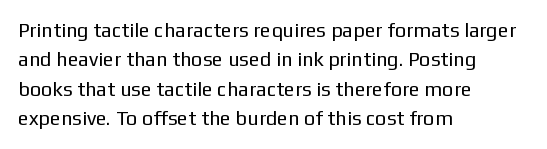
Q: Is the text bold? A: No.
Q: Is the text italic (slanted)? A: No, it is upright.
Q: Is the text underlined? A: No.
Q: How is the paragraph aligned? A: Left-aligned.
Q: Is the spacing between letters normal or unusually wide? A: Normal.
Q: Is the spacing between lines tight, normal or loose? A: Normal.
